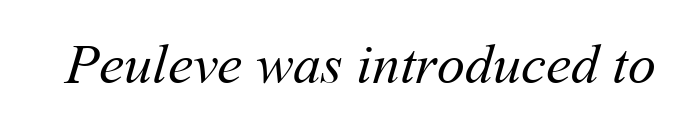
No word sits above an underline. Proportional: the letters do not fall into vertical columns. Summary of weight: not heavy and not bold. How are the letters spaced? Ordinarily, with no added tracking.
